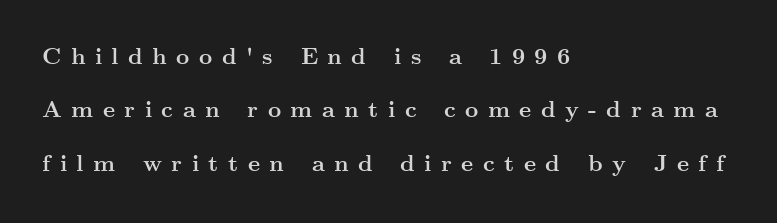
Q: Is the text bold? A: Yes.
Q: Is the text italic (slanted)? A: No, it is upright.
Q: Is the text underlined? A: No.
Q: How is the paragraph aligned? A: Left-aligned.
Q: Is the spacing between letters normal or unusually wide? A: Unusually wide.
Q: Is the spacing between lines tight, normal or loose? A: Loose.
